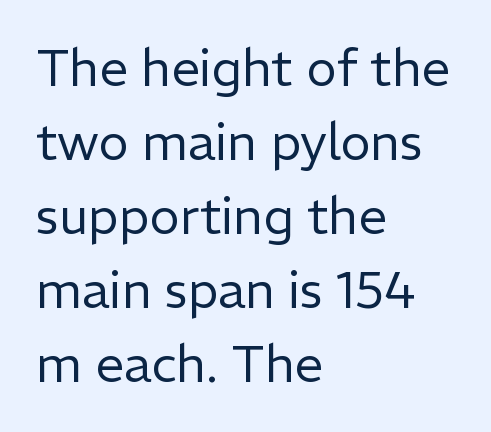
If you drew a line through each stem, it would be perfectly vertical. Heft: none added — not bold. This sample uses a sans-serif face. Evenly set lines give the paragraph a standard silhouette. Each row of text sits above clean, open space.
